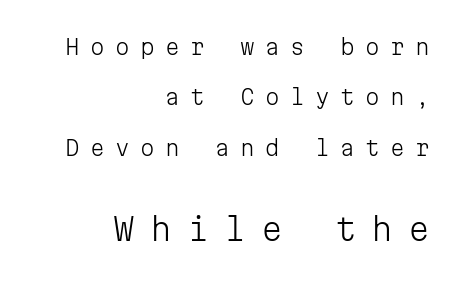
{"serif": "no", "italic": "no", "bold": "no", "weight": "light", "width": "normal", "stroke_contrast": "low", "x_height": "medium", "monospaced": "yes", "underline": "no", "align": "right", "line_spacing": "loose", "line_spacing_ratio": 2.4, "letter_spacing": "wide", "letter_spacing_em": 0.49, "larger_block": "second", "size_ratio": 1.48, "glyph_px": 31}
